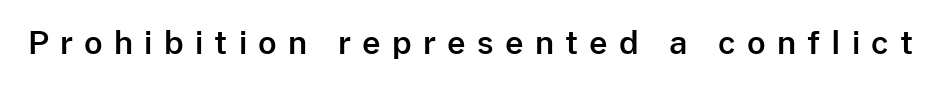
{"serif": "no", "italic": "no", "width": "normal", "stroke_contrast": "low", "x_height": "medium", "monospaced": "no", "underline": "no", "letter_spacing": "wide", "letter_spacing_em": 0.35, "glyph_px": 32}
